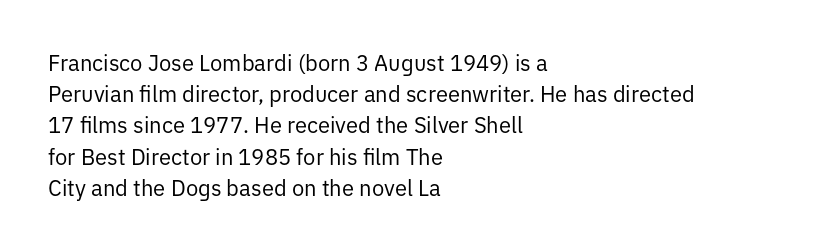
Q: Is the text bold? A: No.
Q: Is the text italic (slanted)? A: No, it is upright.
Q: Is the text underlined? A: No.
Q: How is the paragraph aligned? A: Left-aligned.
Q: Is the spacing between letters normal or unusually wide? A: Normal.
Q: Is the spacing between lines tight, normal or loose? A: Normal.
